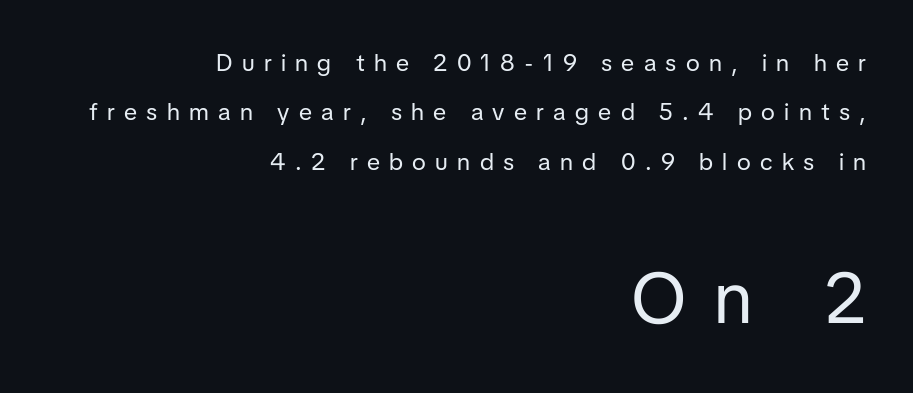
Q: Is the text bold? A: No.
Q: Is the text italic (slanted)? A: No, it is upright.
Q: Is the typeface a serif or a sans-serif typeface? A: Sans-serif.
Q: Is the text underlined? A: No.
Q: How is the paragraph aligned? A: Right-aligned.
Q: Is the spacing between letters normal or unusually wide? A: Unusually wide.
Q: Is the spacing between lines tight, normal or loose? A: Loose.
Q: Which block of text is set in a larger size, the first (top) or the second (bottom)? A: The second (bottom) one.
Q: Width (condensed, normal, or wide)? A: Normal.
Q: Stroke contrast? A: Low.
Q: x-height? A: Medium.
Q: Monospaced? A: No.
